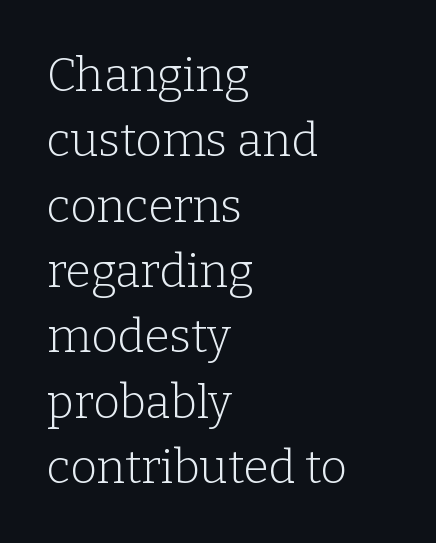
Decoration check: the copy has no underline. This is serif lettering, the kind often seen in printed books. Compared with typical paragraphs, the rows here are spaced about the same. This rendering leaves character spacing at its baseline value. Varying glyph widths throughout — classic text-font behaviour.
